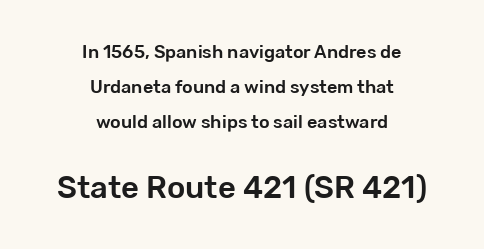
{"serif": "no", "italic": "no", "width": "normal", "stroke_contrast": "low", "x_height": "medium", "monospaced": "no", "underline": "no", "align": "center", "line_spacing": "loose", "line_spacing_ratio": 1.94, "letter_spacing": "normal", "letter_spacing_em": 0.0, "larger_block": "second", "size_ratio": 1.72, "glyph_px": 31}
